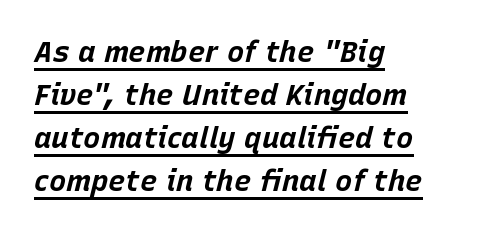
Q: Is the text bold? A: Yes.
Q: Is the text italic (slanted)? A: Yes, it leans right by about 15 degrees.
Q: Is the text underlined? A: Yes.
Q: How is the paragraph aligned? A: Left-aligned.
Q: Is the spacing between letters normal or unusually wide? A: Normal.
Q: Is the spacing between lines tight, normal or loose? A: Normal.
Q: Width (condensed, normal, or wide)? A: Normal.
Q: Stroke contrast? A: Low.
Q: x-height? A: Large.
Q: Monospaced? A: No.
